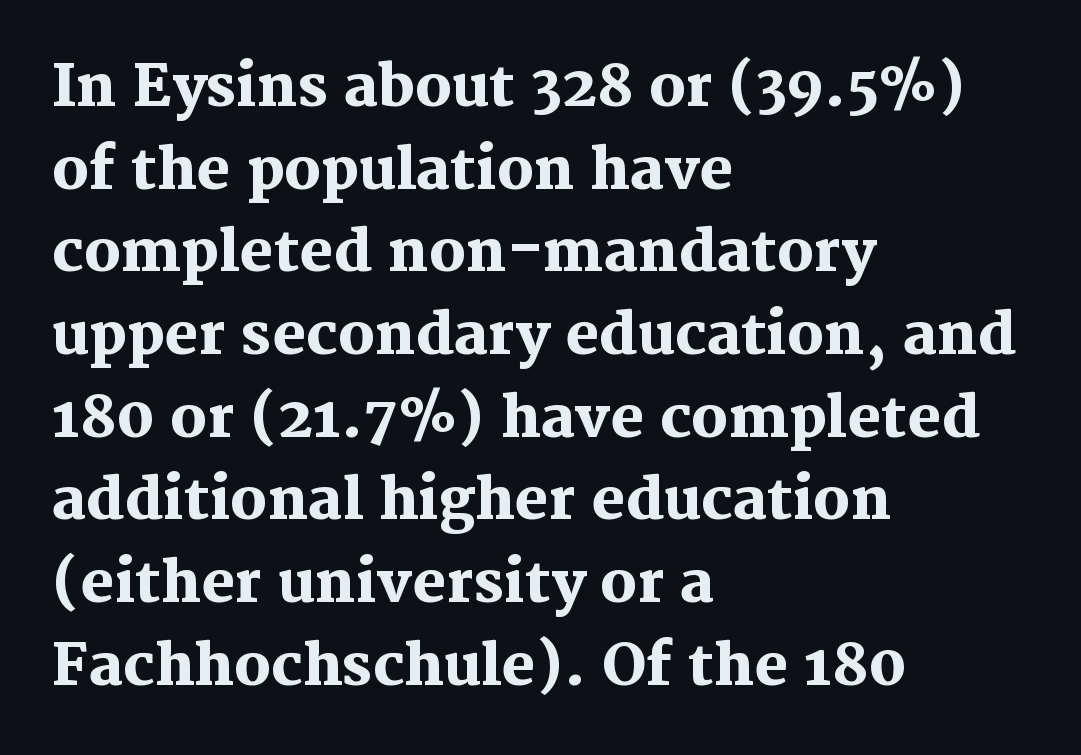
Q: Is the text bold? A: Yes.
Q: Is the text italic (slanted)? A: No, it is upright.
Q: Is the typeface a serif or a sans-serif typeface? A: Serif.
Q: Is the text underlined? A: No.
Q: How is the paragraph aligned? A: Left-aligned.
Q: Is the spacing between letters normal or unusually wide? A: Normal.
Q: Is the spacing between lines tight, normal or loose? A: Normal.
Q: Width (condensed, normal, or wide)? A: Normal.
Q: Stroke contrast? A: Medium.
Q: x-height? A: Medium.
Q: Monospaced? A: No.
